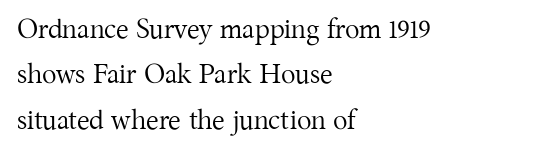
Stem width sits at or under what a default text font uses. Underline: absent. A classic flush-left, rag-right setting is used for this passage. Nope, not italic — everything's standing straight. If you measured baseline to baseline, you'd find a middling distance.
